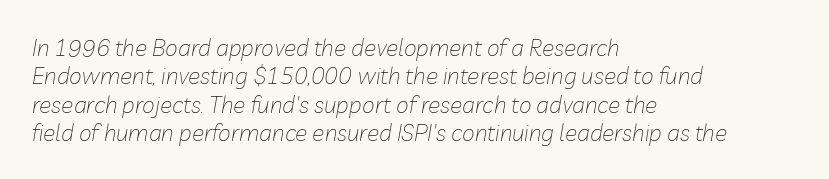
{"italic": "yes", "lean": "right", "slant_degrees": 10, "bold": "no", "underline": "no", "align": "left", "line_spacing_ratio": 1.23, "letter_spacing": "normal", "letter_spacing_em": 0.0, "glyph_px": 23}
